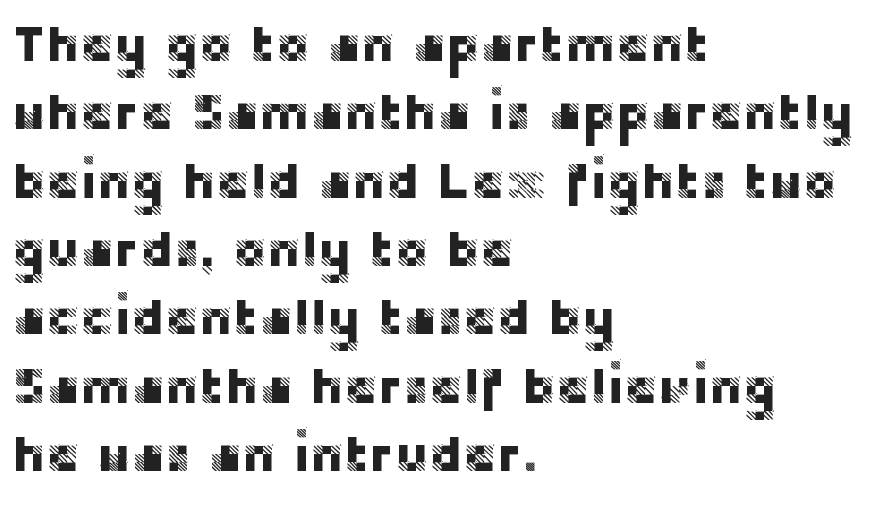
Q: Is the text italic (slanted)? A: No, it is upright.
Q: Is the typeface a serif or a sans-serif typeface? A: Sans-serif.
Q: Is the text underlined? A: No.
Q: How is the paragraph aligned? A: Left-aligned.
Q: Is the spacing between letters normal or unusually wide? A: Normal.
Q: Is the spacing between lines tight, normal or loose? A: Normal.
Q: Width (condensed, normal, or wide)? A: Normal.
Q: Stroke contrast? A: Low.
Q: x-height? A: Large.
Q: Monospaced? A: No.
